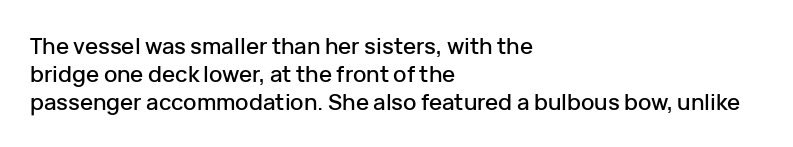
The image shows 22 px text type, upright; set left-aligned, normal line spacing (1.27x), normal letter spacing, not underlined.
